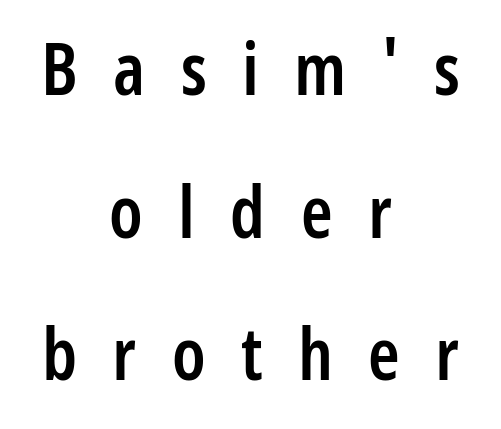
In terms of letterspacing, this is a distinctly airy, spread setting. Descenders are the only things crossing below the line. The letters advance in unequal steps, a hallmark of proportional type. The leading is generous, giving the passage an open texture. Neither beginnings nor endings align; midpoints do.
